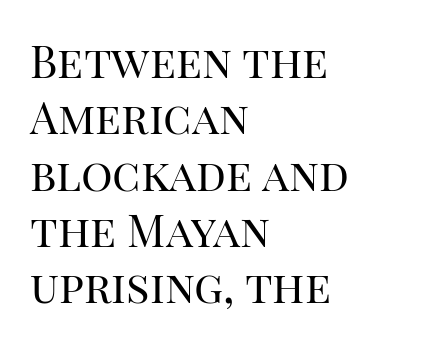
{"serif": "yes", "italic": "no", "bold": "no", "weight": "regular", "width": "normal", "stroke_contrast": "high", "x_height": "large", "monospaced": "no", "underline": "no", "align": "left", "line_spacing": "normal", "line_spacing_ratio": 1.28, "letter_spacing": "normal", "letter_spacing_em": 0.0, "glyph_px": 44}
